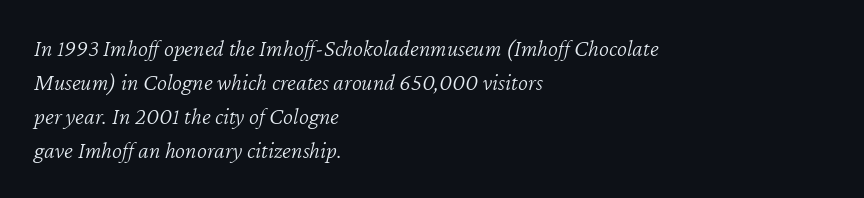
This block has exactly the height ordinary leading produces. Designer's note — italics engaged. This rendering uses left alignment, leaving the right contour irregular. Descenders hang freely into open space. Weight: regular or lighter.
